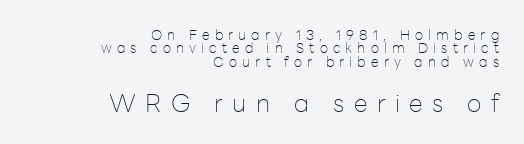
The image shows 25 px text type, upright; set right-aligned, tight line spacing (0.95x), unusually wide letter spacing (+0.37 em), not underlined; the second (bottom) block is 1.79x larger.
